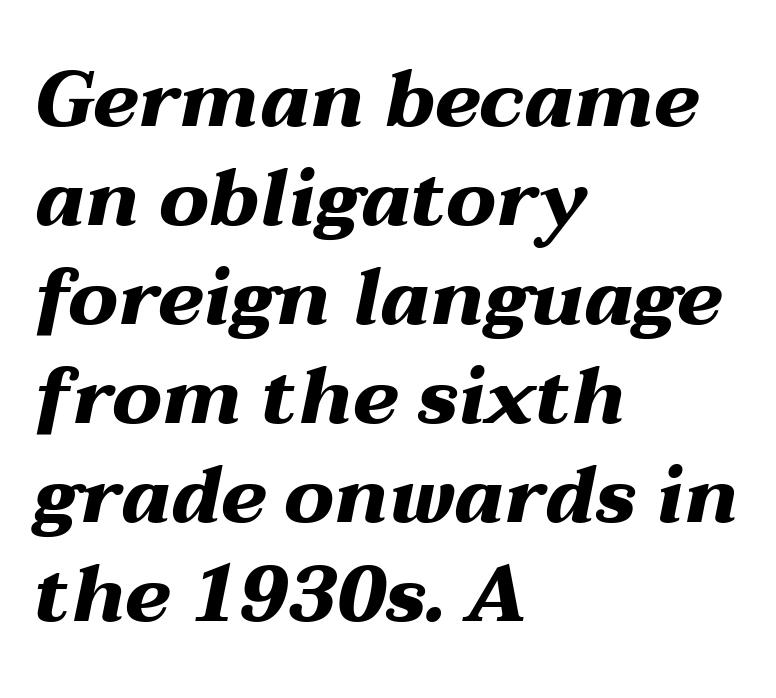
Visually the block forms a straight wall on the left and a jagged coastline on the right. These lines sit exactly where default settings would place them. Heft: maximum for text — a bold. Italic: yes, the glyphs are oblique.
